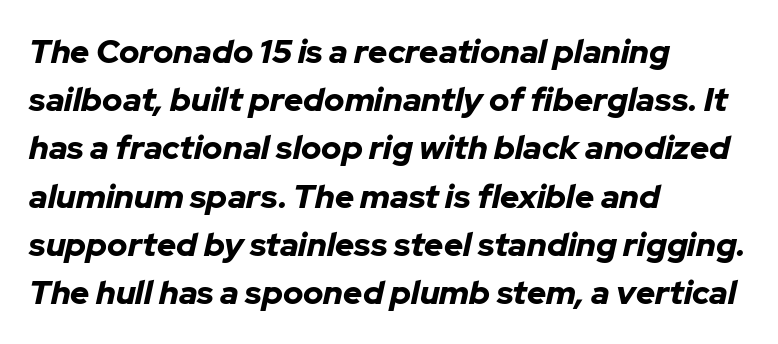
The image shows 33 px bold type, italic (leaning right); set left-aligned, normal line spacing (1.46x), normal letter spacing, not underlined; low stroke contrast and a medium x-height.
